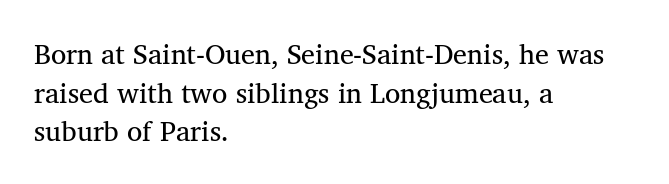
Each letter keeps its own natural width here, so spacing adapts to shape. The weight tops out at a normal text grade. A typesetter would label this face a serif. The line-height multiplier appears to be the usual default. This sample uses an upright cut, with every glyph sitting square on the baseline.
